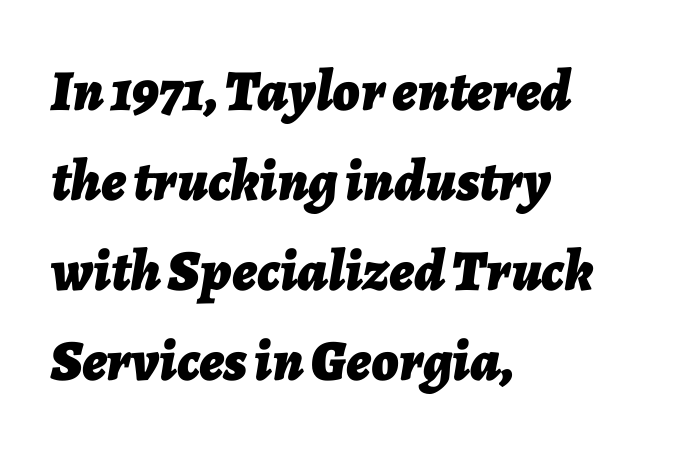
The image shows 58 px bold type, italic (leaning right); set left-aligned, normal line spacing (1.55x), normal letter spacing, not underlined; low stroke contrast and a medium x-height.
